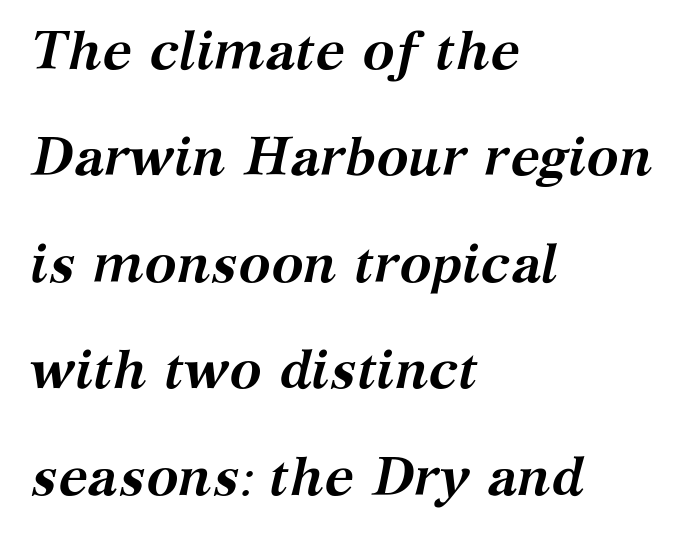
Tracking value appears to be zero — textbook default spacing. Each line starts at the same left margin while the right side varies. Type style note: has serifs. Is the type bold? Yes — the strokes are clearly thick and heavy. The face used here is proportionally spaced, like ordinary book or web type.
